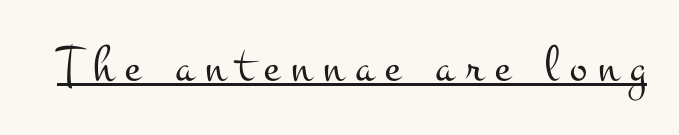
{"serif": "yes", "bold": "no", "weight": "light", "width": "wide", "stroke_contrast": "medium", "x_height": "small", "monospaced": "no", "underline": "yes", "letter_spacing": "wide", "letter_spacing_em": 0.22, "glyph_px": 52}
